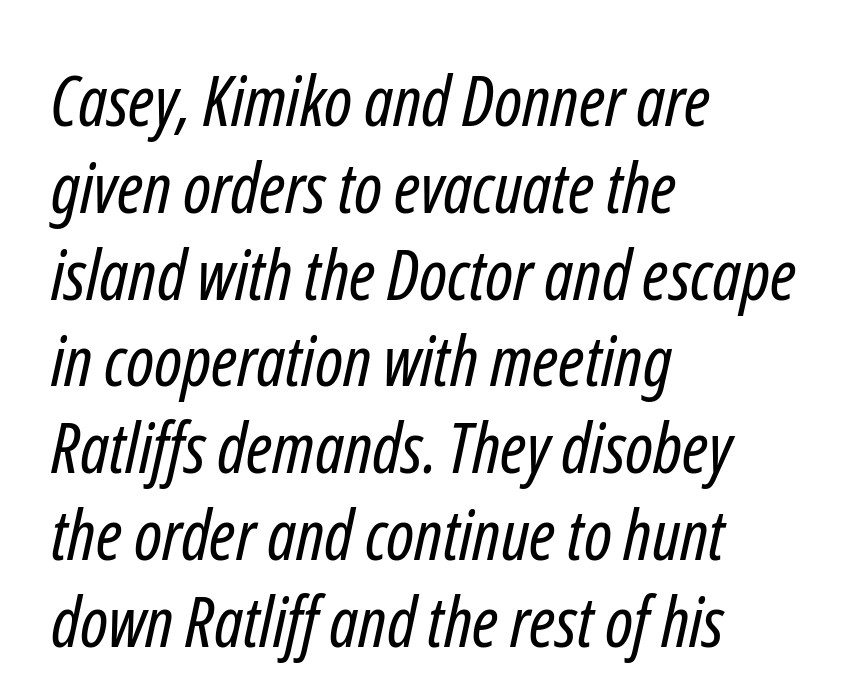
Q: Is the text bold? A: No.
Q: Is the typeface a serif or a sans-serif typeface? A: Sans-serif.
Q: Is the text underlined? A: No.
Q: How is the paragraph aligned? A: Left-aligned.
Q: Is the spacing between letters normal or unusually wide? A: Normal.
Q: Width (condensed, normal, or wide)? A: Condensed.
Q: Stroke contrast? A: Low.
Q: x-height? A: Medium.
Q: Monospaced? A: No.
